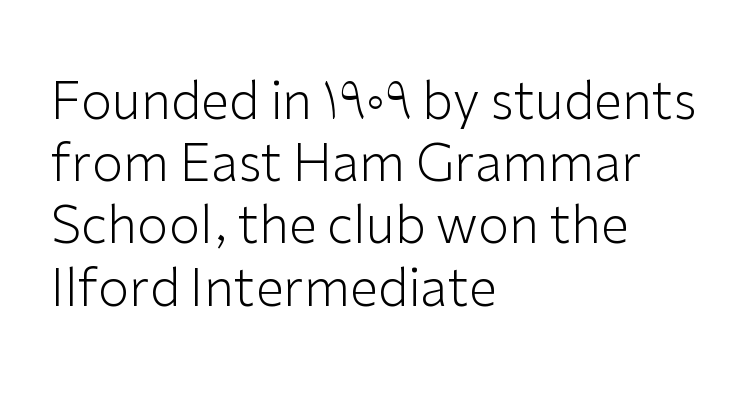
The image shows 51 px light sans-serif type, upright; set left-aligned, line spacing 1.22x, normal letter spacing, not underlined; low stroke contrast and a medium x-height.
